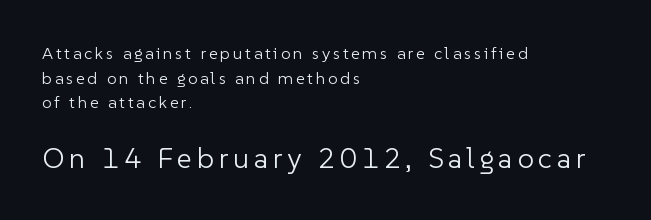
{"serif": "no", "italic": "no", "bold": "no", "weight": "light", "width": "normal", "stroke_contrast": "low", "x_height": "medium", "monospaced": "no", "underline": "no", "align": "left", "line_spacing": "normal", "line_spacing_ratio": 1.45, "larger_block": "second", "size_ratio": 1.71, "glyph_px": 29}
